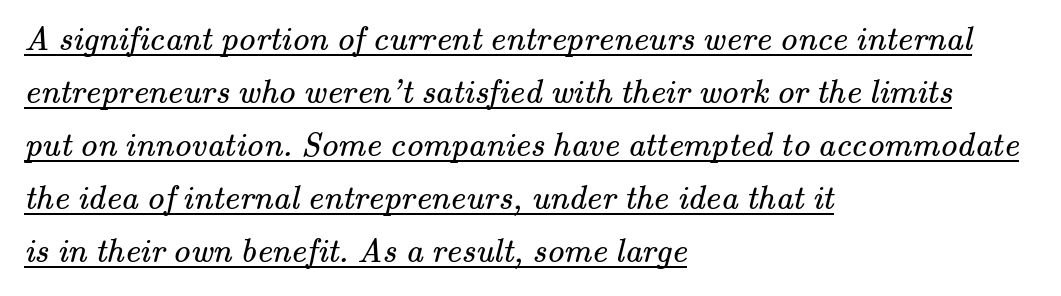
The strokes are not fattened; the text isn't bold. Think of a printed novel: that variable character pitch is what you see here. The font family rendered here belongs to the serif group. Summary of vertical rhythm: regular, with standard interline spacing.
